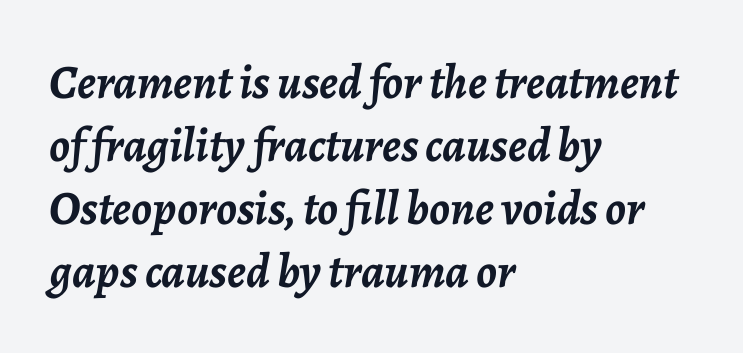
The image shows 48 px semibold type, italic (leaning right); set left-aligned, normal line spacing (1.31x), normal letter spacing, not underlined; low stroke contrast and a medium x-height.
